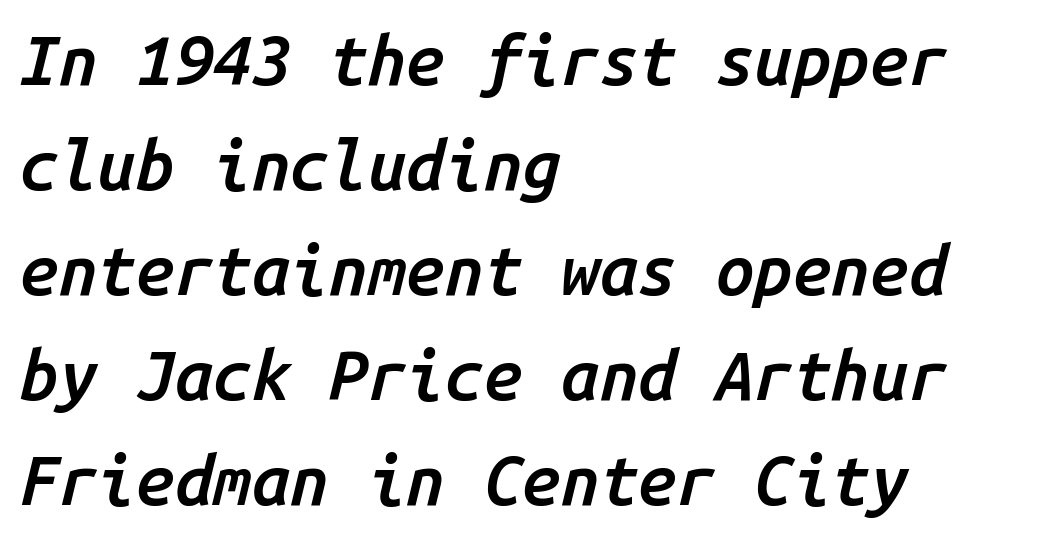
{"italic": "yes", "lean": "right", "slant_degrees": 14, "bold": "semi", "weight": "semibold", "width": "normal", "stroke_contrast": "low", "x_height": "medium", "monospaced": "yes", "underline": "no", "align": "left", "line_spacing": "normal", "line_spacing_ratio": 1.52, "letter_spacing": "normal", "letter_spacing_em": 0.0, "glyph_px": 69}
